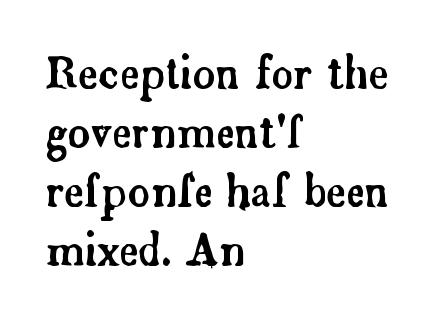
The image shows 43 px serif type, upright; set left-aligned, normal line spacing (1.37x), normal letter spacing, not underlined; low stroke contrast and a small x-height.
